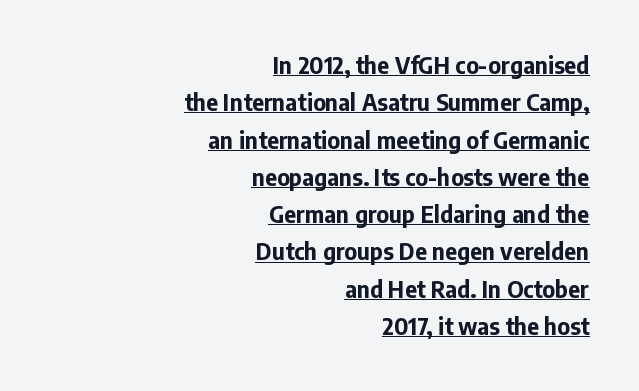
The image shows 23 px bold type, upright; set right-aligned, normal line spacing (1.62x), normal letter spacing, underlined.
